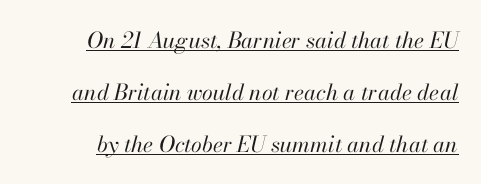
Q: Is the text bold? A: No.
Q: Is the text italic (slanted)? A: Yes, it leans right by about 13 degrees.
Q: Is the text underlined? A: Yes.
Q: Is the spacing between letters normal or unusually wide? A: Normal.
Q: Is the spacing between lines tight, normal or loose? A: Loose.
